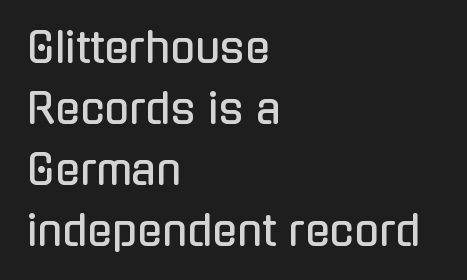
The rows are spaced the way most documents space them. This sample uses an upright cut, with every glyph sitting square on the baseline. Regarding serifs, this sample does without them. The face used here is proportionally spaced, like ordinary book or web type. Layout note: lines flush left.
